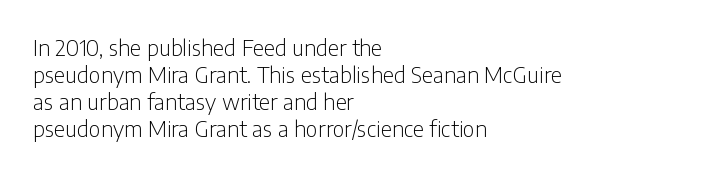
Q: Is the text bold? A: No.
Q: Is the text italic (slanted)? A: No, it is upright.
Q: Is the text underlined? A: No.
Q: How is the paragraph aligned? A: Left-aligned.
Q: Is the spacing between letters normal or unusually wide? A: Normal.
